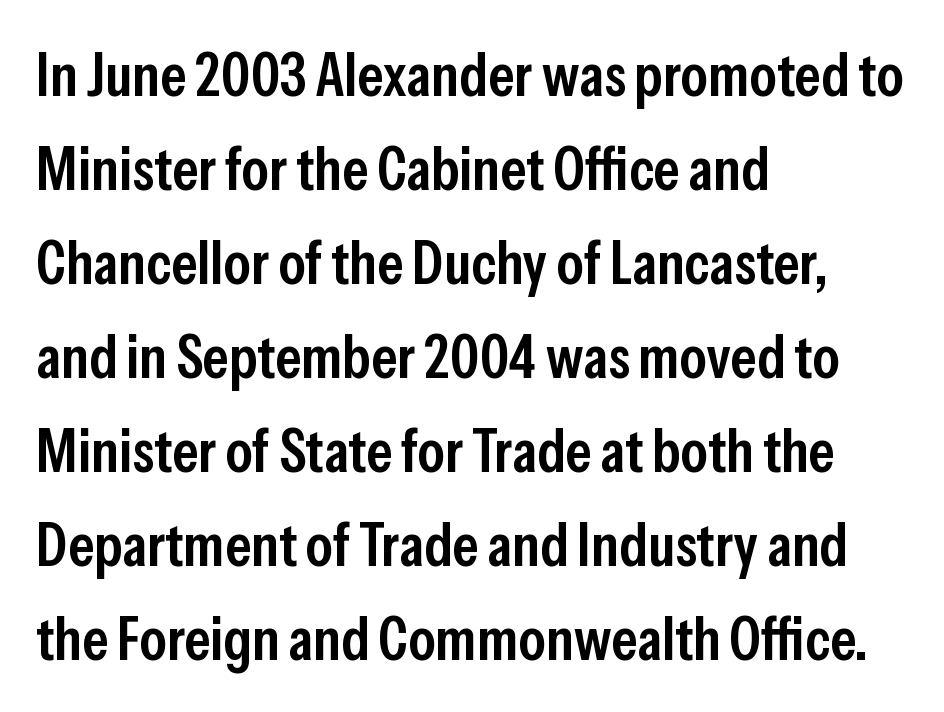
Letterform terminals end flat and unadorned throughout the passage. Do the characters align in a grid? No, the font is proportional. Successive baselines arrive at the customary interval. Stems and bowls a touch heavier than normal — semibold. The passage is arranged the way most books set body copy — flush left.
